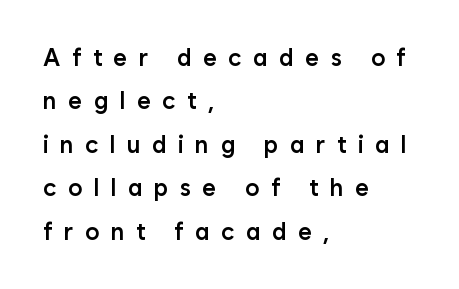
{"italic": "no", "bold": "semi", "underline": "no", "align": "left", "line_spacing_ratio": 1.81, "letter_spacing": "wide", "letter_spacing_em": 0.47, "glyph_px": 24}
